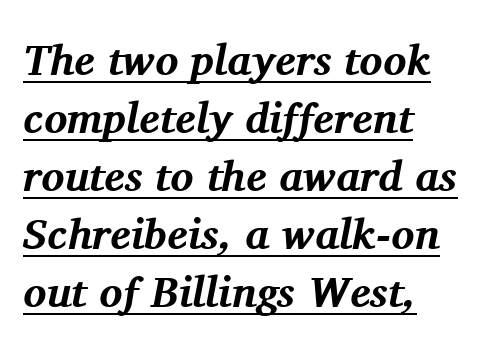
The image shows 43 px bold serif type, italic (leaning right); set left-aligned, normal line spacing (1.35x), normal letter spacing, underlined; medium stroke contrast and a medium x-height.
